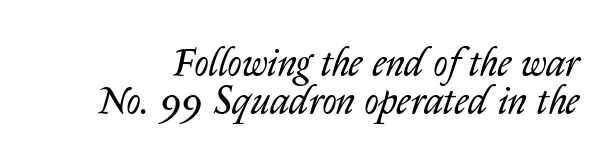
The image shows 39 px regular-weight type, italic (leaning right); set tight line spacing (0.98x), normal letter spacing, not underlined; low stroke contrast and a medium x-height.
